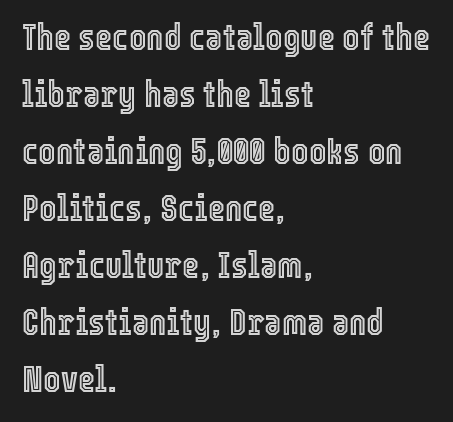
Characters follow at the spacing the type designer built in. Horizontal alignment here is leftward, the default for most running prose. How would I describe the line gaps? Plain and ordinary. Posture: straight, roman, zero tilt.
